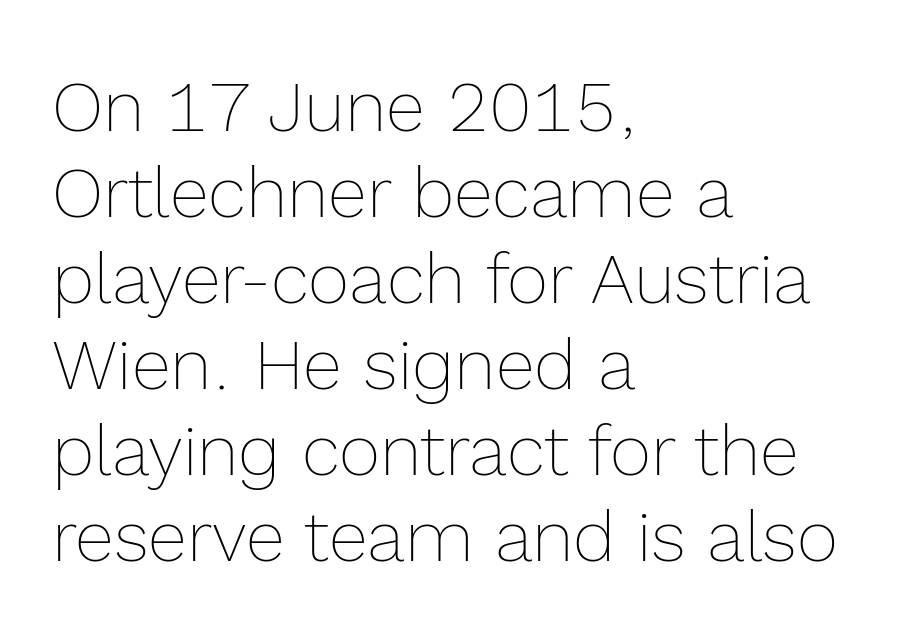
{"italic": "no", "bold": "no", "weight": "thin", "width": "normal", "x_height": "medium", "monospaced": "no", "underline": "no", "align": "left", "line_spacing_ratio": 1.21, "letter_spacing": "normal", "letter_spacing_em": 0.0, "glyph_px": 71}
